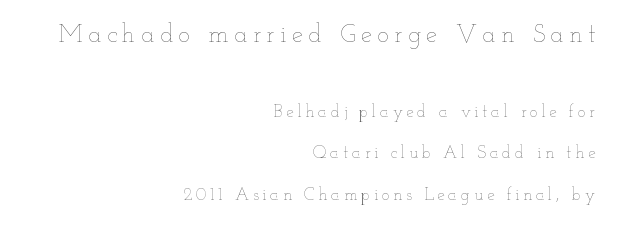
This sample uses an upright cut, with every glyph sitting square on the baseline. The letters look calm and open, with moderate or lighter stems. These two chunks differ in scale, with the top chunk taking the larger measure. Rule under the text: the space is simply empty. Horizontal alignment here is rightward, an uncommon choice for prose.
